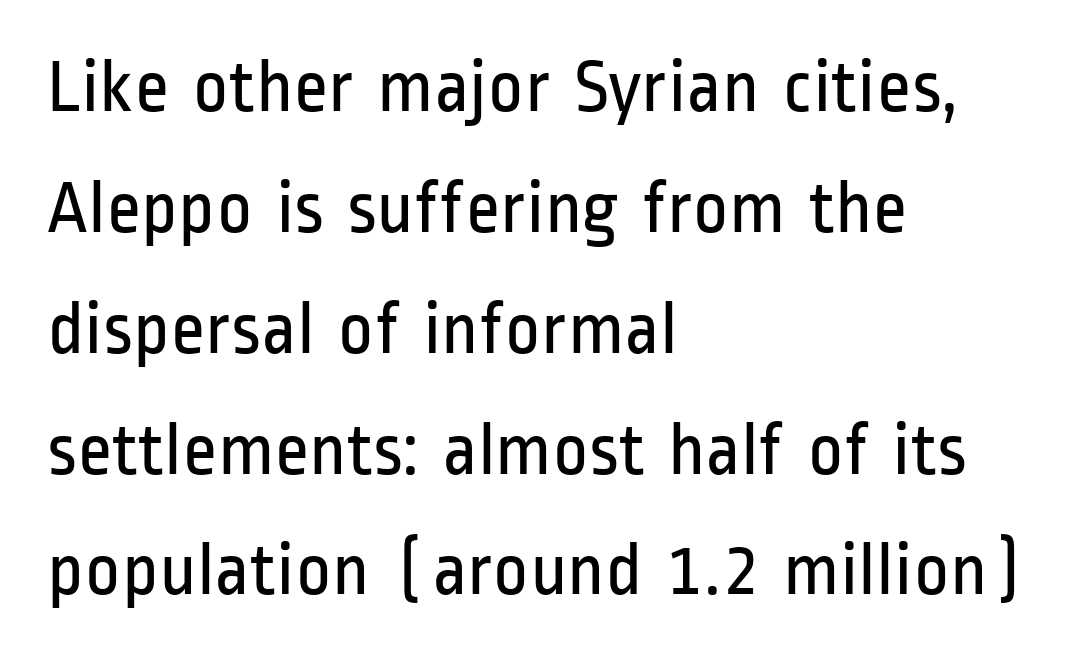
Q: Is the text bold? A: No.
Q: Is the text italic (slanted)? A: No, it is upright.
Q: Is the typeface a serif or a sans-serif typeface? A: Sans-serif.
Q: Is the text underlined? A: No.
Q: How is the paragraph aligned? A: Left-aligned.
Q: Is the spacing between letters normal or unusually wide? A: Normal.
Q: Is the spacing between lines tight, normal or loose? A: Normal.
Q: Width (condensed, normal, or wide)? A: Condensed.
Q: Stroke contrast? A: Low.
Q: x-height? A: Medium.
Q: Monospaced? A: No.
